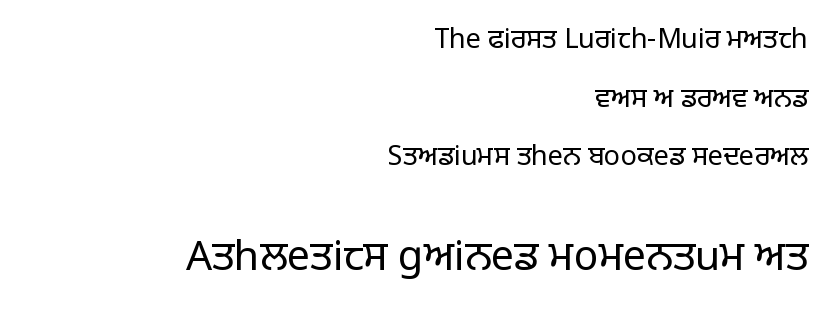
The image shows 41 px regular-weight sans-serif type, upright; set right-aligned, loose line spacing (2.17x), normal letter spacing, not underlined; the second (bottom) block is 1.52x larger; low stroke contrast and a large x-height.
